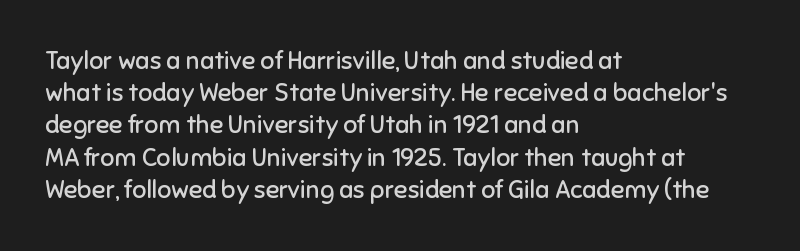
Q: Is the text bold? A: No.
Q: Is the text italic (slanted)? A: No, it is upright.
Q: Is the text underlined? A: No.
Q: How is the paragraph aligned? A: Left-aligned.
Q: Is the spacing between letters normal or unusually wide? A: Normal.
Q: Is the spacing between lines tight, normal or loose? A: Normal.
